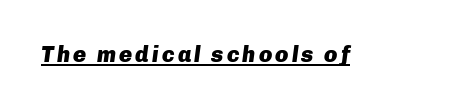
Q: Is the text bold? A: Yes.
Q: Is the text italic (slanted)? A: Yes, it leans right by about 8 degrees.
Q: Is the text underlined? A: Yes.
